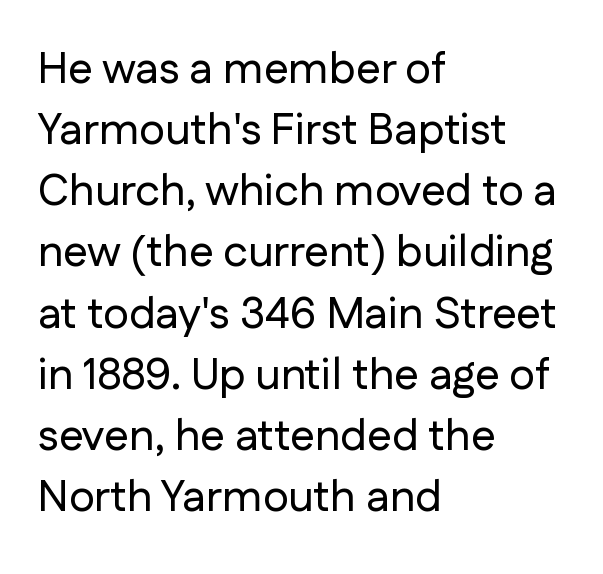
Q: Is the text italic (slanted)? A: No, it is upright.
Q: Is the typeface a serif or a sans-serif typeface? A: Sans-serif.
Q: Is the text underlined? A: No.
Q: How is the paragraph aligned? A: Left-aligned.
Q: Is the spacing between letters normal or unusually wide? A: Normal.
Q: Is the spacing between lines tight, normal or loose? A: Normal.
Q: Width (condensed, normal, or wide)? A: Normal.
Q: Stroke contrast? A: Low.
Q: x-height? A: Medium.
Q: Monospaced? A: No.
